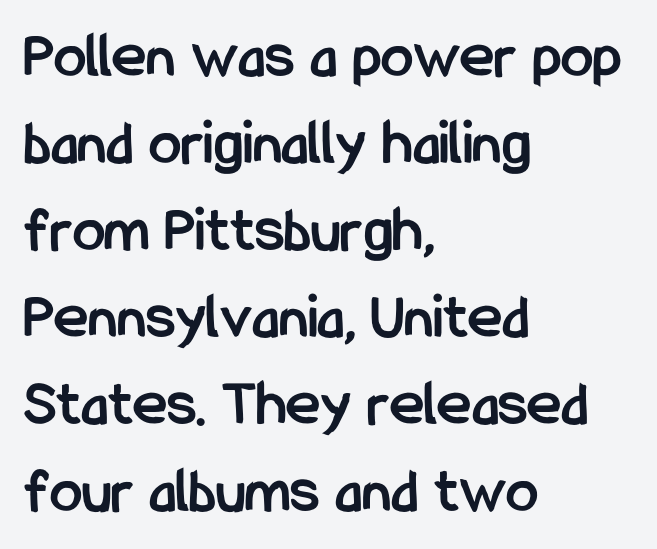
{"serif": "no", "italic": "no", "bold": "yes", "weight": "semibold", "width": "condensed", "stroke_contrast": "low", "x_height": "medium", "monospaced": "no", "underline": "no", "align": "left", "line_spacing": "normal", "line_spacing_ratio": 1.34, "letter_spacing": "normal", "letter_spacing_em": 0.0, "glyph_px": 65}
